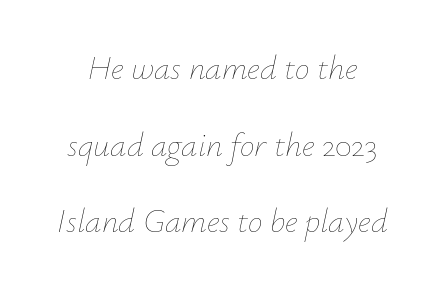
The image shows 33 px thin type, italic (leaning right); set loose line spacing (2.32x), normal letter spacing, not underlined; low stroke contrast and a small x-height.
